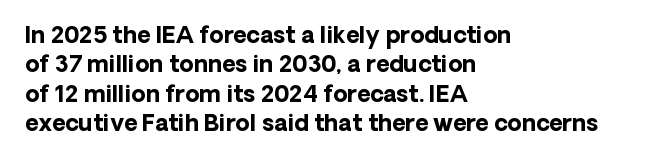
The image shows 23 px bold type, upright; set left-aligned, normal line spacing (1.28x), normal letter spacing, not underlined.
